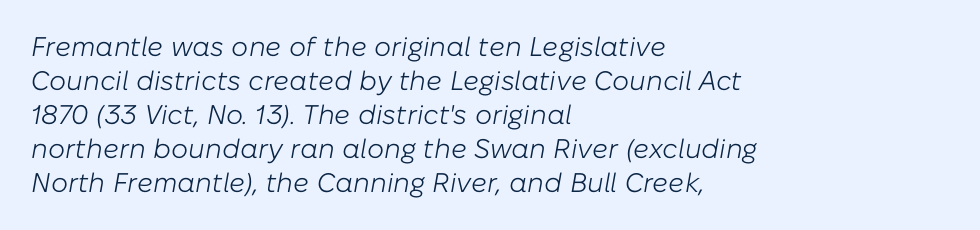
Layout note: lines flush left. The area under the type is left untouched. The horizontal fit of the characters is conventional and even. Caption: face not bold, strokes unweighted. A typesetter would call this leading conventional body-copy spacing.
